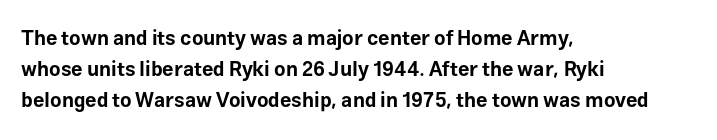
A student would call this left alignment; a typographer would say flush left, rag right. Any mark beneath the type? The region is blank. A dark, heavy texture on the line: the type is bold. The leading is moderate, giving the passage an even texture. The gaps between neighbouring characters are ordinary and unremarkable. The axis of the letterforms is exactly vertical.
